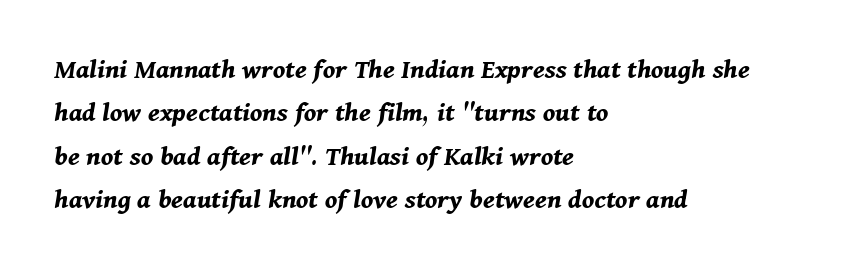
These lines are rendered in a variable-pitch font. When letters slant like this, we call the style italic. There is no visible air inserted between adjacent glyphs. The compositor pushed each line to the left boundary. The rendering uses a bold face; every stroke is thick and dark.
